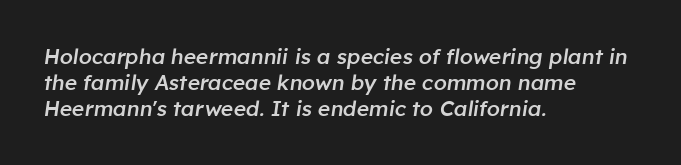
{"italic": "yes", "lean": "right", "slant_degrees": 8, "bold": "semi", "underline": "no", "align": "left", "line_spacing_ratio": 1.23, "letter_spacing": "normal", "letter_spacing_em": 0.0, "glyph_px": 21}
